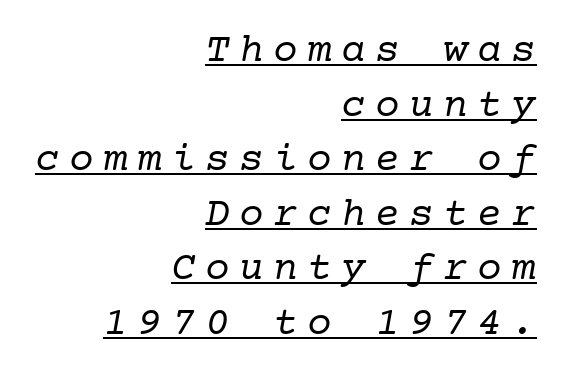
The rendering uses the underline text-decoration. Glyph-to-glyph distance is far greater than everyday printed text. The passage is arranged like a letterhead date or caption credit — flush right. The font is comparable to plain body text, perhaps lighter.
